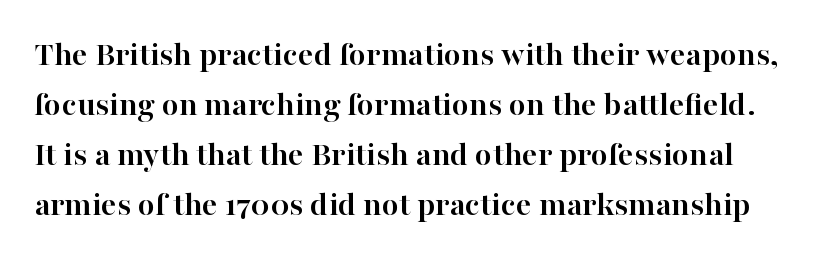
The image shows 35 px semibold serif type, upright; set normal line spacing (1.43x), normal letter spacing, not underlined; high stroke contrast and a medium x-height.
